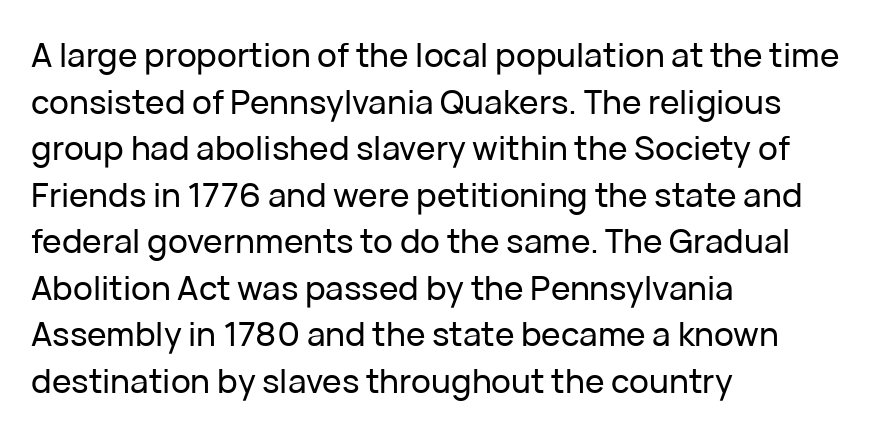
The image shows 33 px sans-serif type, upright; set left-aligned, normal line spacing (1.41x), normal letter spacing, not underlined; low stroke contrast and a medium x-height.
